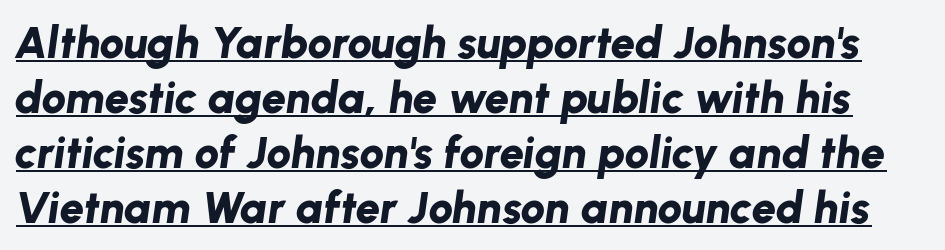
This is underlined copy, the kind a proofreader might mark for attention. Style check: oblique. Proportional: the letters do not fall into vertical columns. These words are printed bold, with thick strokes throughout. The space between consecutive lines is moderate.
